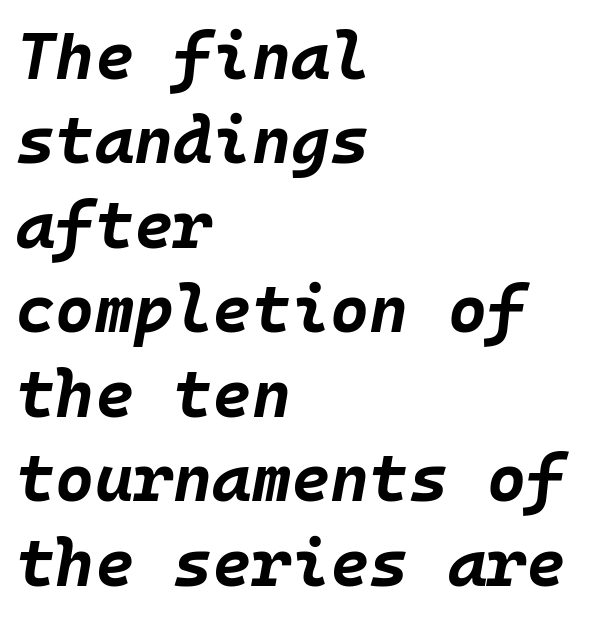
{"italic": "yes", "lean": "right", "slant_degrees": 10, "bold": "yes", "weight": "bold", "width": "normal", "stroke_contrast": "low", "x_height": "large", "monospaced": "yes", "underline": "no", "align": "left", "line_spacing": "normal", "line_spacing_ratio": 1.26, "letter_spacing": "normal", "letter_spacing_em": 0.0, "glyph_px": 67}
